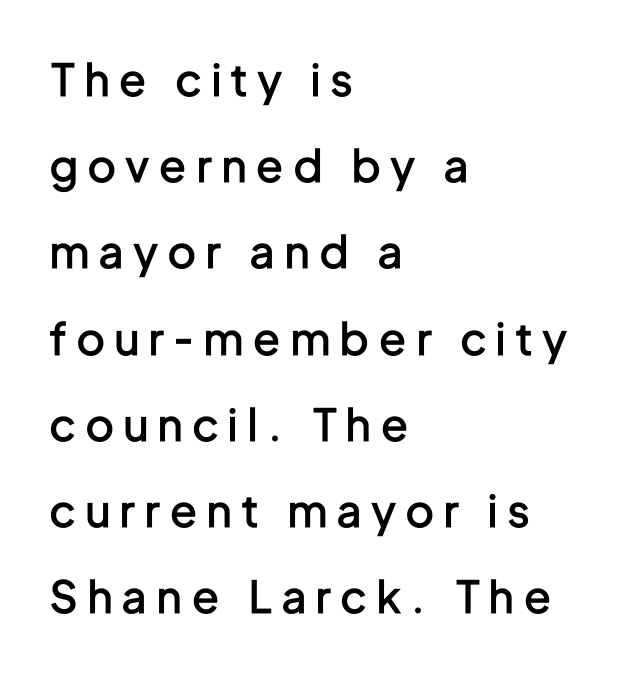
The image shows 44 px semibold, condensed sans-serif type, upright; set left-aligned, loose line spacing (1.96x), unusually wide letter spacing (+0.24 em), not underlined; low stroke contrast and a medium x-height.
